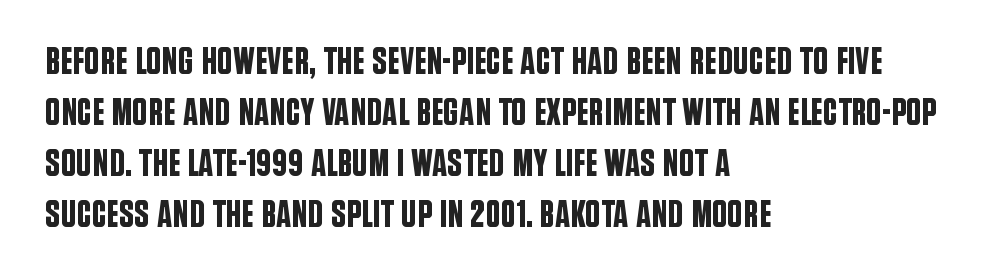
{"serif": "no", "italic": "no", "width": "condensed", "stroke_contrast": "low", "x_height": "large", "monospaced": "no", "underline": "no", "align": "left", "line_spacing": "normal", "line_spacing_ratio": 1.34, "letter_spacing": "normal", "letter_spacing_em": 0.0, "glyph_px": 38}
